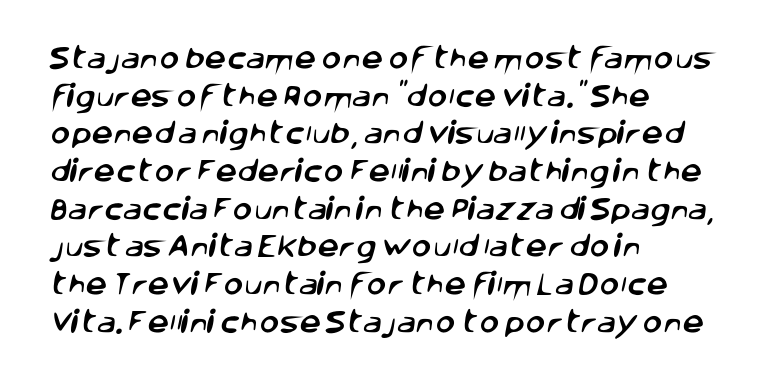
The image shows 24 px text type; set left-aligned, normal line spacing (1.57x), normal letter spacing, not underlined.
